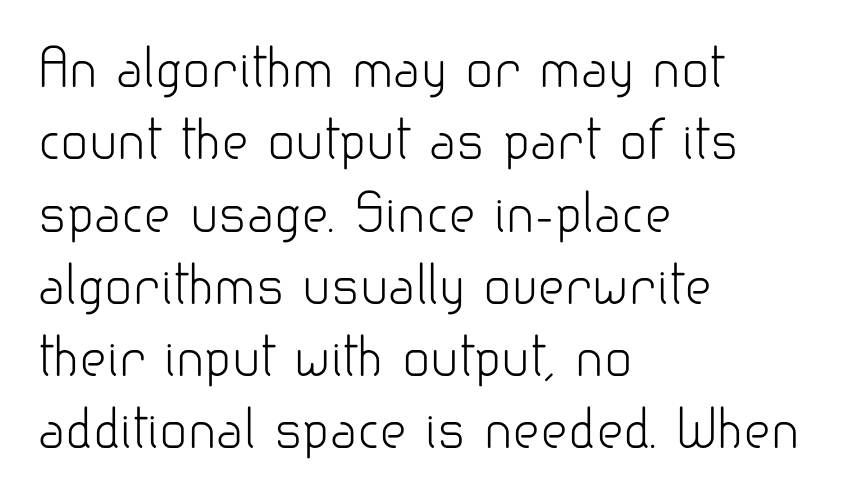
Q: Is the text bold? A: No.
Q: Is the text italic (slanted)? A: No, it is upright.
Q: Is the typeface a serif or a sans-serif typeface? A: Sans-serif.
Q: Is the text underlined? A: No.
Q: How is the paragraph aligned? A: Left-aligned.
Q: Is the spacing between letters normal or unusually wide? A: Normal.
Q: Is the spacing between lines tight, normal or loose? A: Normal.
Q: Width (condensed, normal, or wide)? A: Normal.
Q: Stroke contrast? A: Low.
Q: x-height? A: Small.
Q: Monospaced? A: No.
